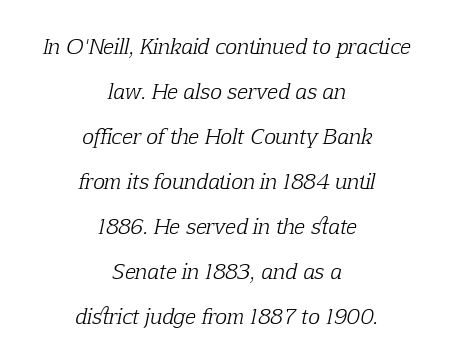
{"italic": "yes", "lean": "right", "slant_degrees": 12, "bold": "no", "underline": "no", "align": "center", "line_spacing": "loose", "line_spacing_ratio": 2.25, "letter_spacing": "normal", "letter_spacing_em": 0.0, "glyph_px": 20}
